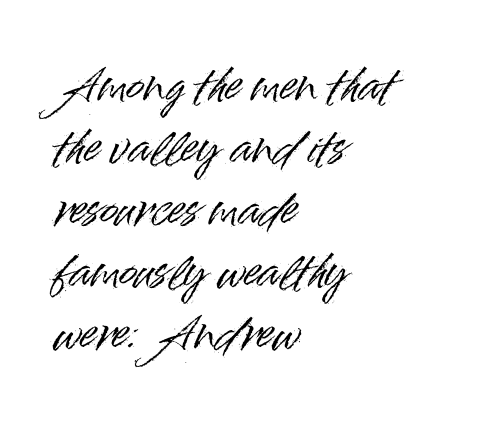
Q: Is the text italic (slanted)? A: Yes.
Q: Is the typeface a serif or a sans-serif typeface? A: Sans-serif.
Q: Is the text underlined? A: No.
Q: How is the paragraph aligned? A: Left-aligned.
Q: Is the spacing between letters normal or unusually wide? A: Normal.
Q: Is the spacing between lines tight, normal or loose? A: Normal.
Q: Width (condensed, normal, or wide)? A: Normal.
Q: Stroke contrast? A: High.
Q: x-height? A: Small.
Q: Monospaced? A: No.
